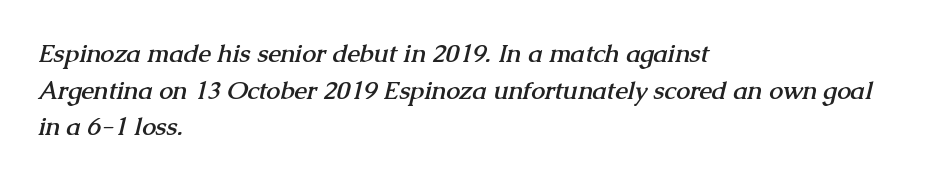
The image shows 25 px bold type; set left-aligned, normal line spacing (1.47x), normal letter spacing, not underlined.
